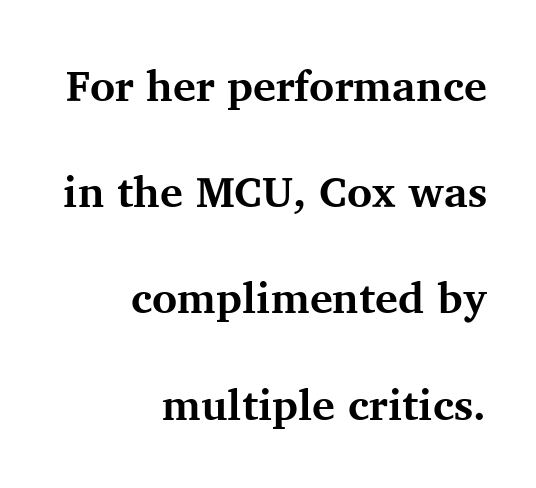
{"serif": "yes", "italic": "no", "bold": "yes", "weight": "bold", "width": "normal", "stroke_contrast": "medium", "x_height": "medium", "monospaced": "no", "underline": "no", "align": "right", "line_spacing": "loose", "line_spacing_ratio": 2.47, "letter_spacing": "normal", "letter_spacing_em": 0.0, "glyph_px": 43}
